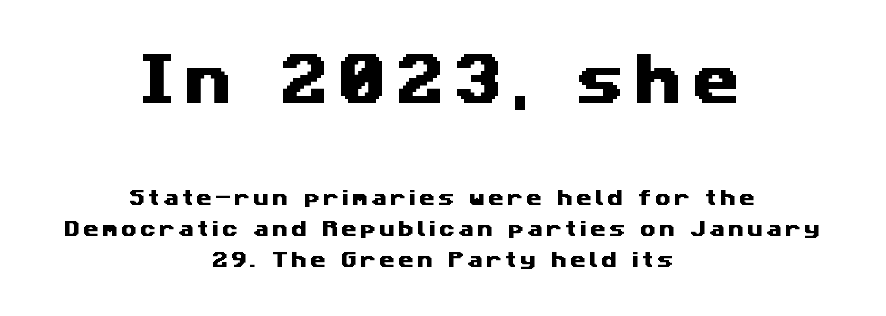
The image shows 55 px wide sans-serif type; set centered, line spacing 1.73x, not underlined; the first (top) block is 3.06x larger; medium stroke contrast and a medium x-height.
